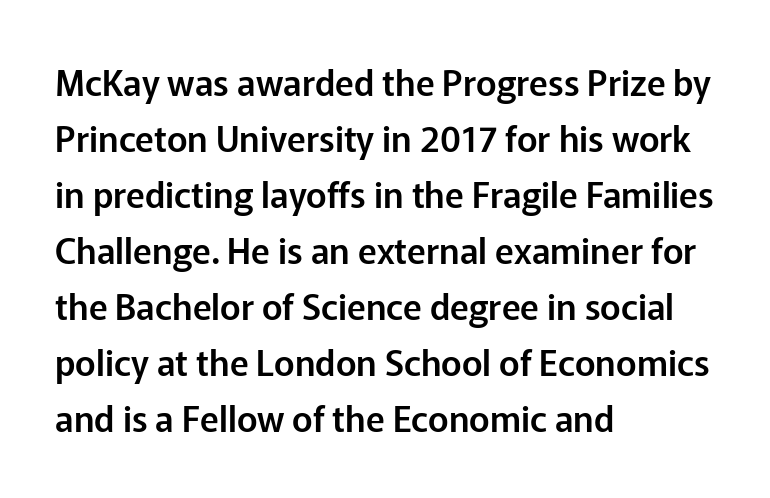
Q: Is the text italic (slanted)? A: No, it is upright.
Q: Is the typeface a serif or a sans-serif typeface? A: Sans-serif.
Q: Is the text underlined? A: No.
Q: How is the paragraph aligned? A: Left-aligned.
Q: Is the spacing between letters normal or unusually wide? A: Normal.
Q: Is the spacing between lines tight, normal or loose? A: Normal.
Q: Width (condensed, normal, or wide)? A: Normal.
Q: Stroke contrast? A: Low.
Q: x-height? A: Medium.
Q: Monospaced? A: No.
